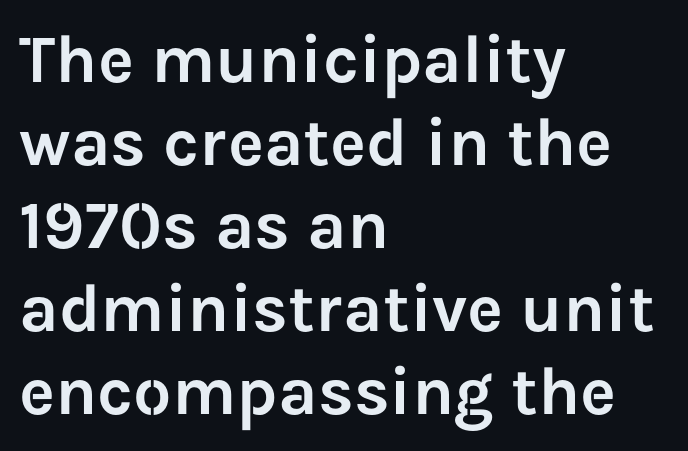
{"serif": "no", "italic": "no", "width": "normal", "stroke_contrast": "low", "x_height": "medium", "monospaced": "no", "underline": "no", "align": "left", "line_spacing_ratio": 1.22, "letter_spacing": "normal", "letter_spacing_em": 0.0, "glyph_px": 68}
